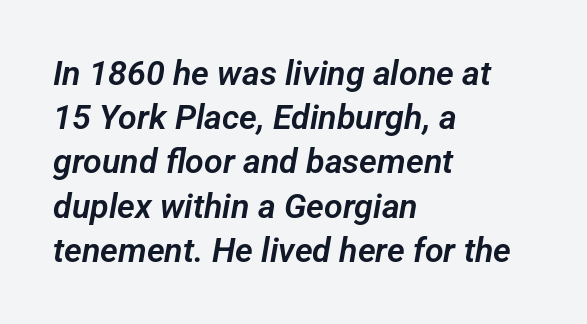
Q: Is the typeface a serif or a sans-serif typeface? A: Sans-serif.
Q: Is the text underlined? A: No.
Q: How is the paragraph aligned? A: Left-aligned.
Q: Is the spacing between letters normal or unusually wide? A: Normal.
Q: Is the spacing between lines tight, normal or loose? A: Normal.
Q: Width (condensed, normal, or wide)? A: Normal.
Q: Stroke contrast? A: Low.
Q: x-height? A: Medium.
Q: Monospaced? A: No.
